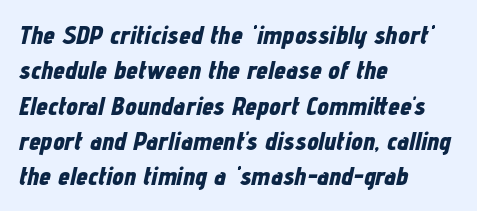
A dark, heavy texture on the line: the type is bold. Compared with typical paragraphs, the rows here are spaced about the same. Caption: standard tracking, unaltered. The foot of each line stays bare and open. A student would call this left alignment; a typographer would say flush left, rag right. Does the lettering tilt? It does — this is italic.
